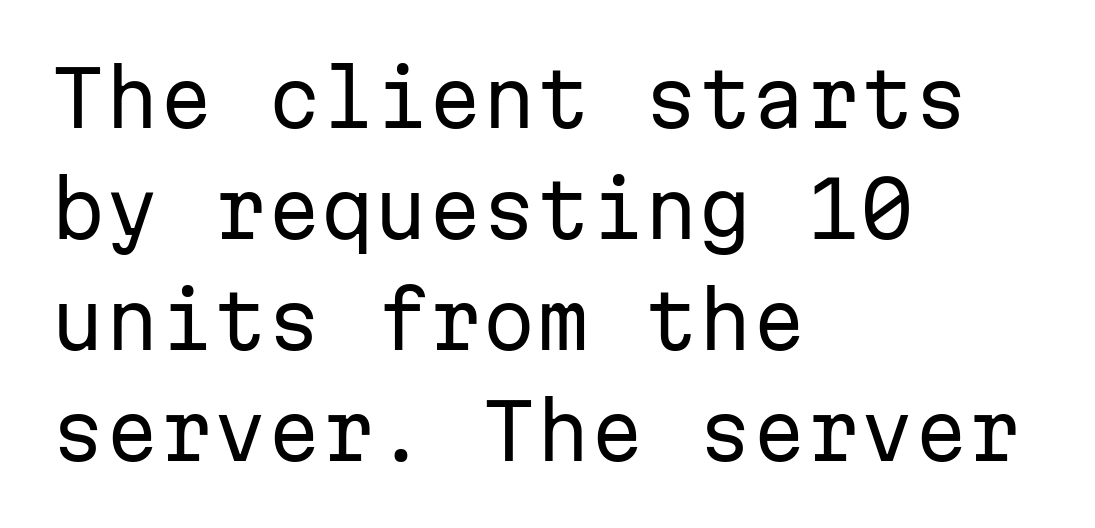
{"serif": "no", "italic": "no", "bold": "no", "weight": "regular", "width": "normal", "stroke_contrast": "low", "x_height": "medium", "monospaced": "yes", "underline": "no", "align": "left", "line_spacing": "normal", "line_spacing_ratio": 1.44, "letter_spacing": "normal", "letter_spacing_em": 0.0, "glyph_px": 77}
